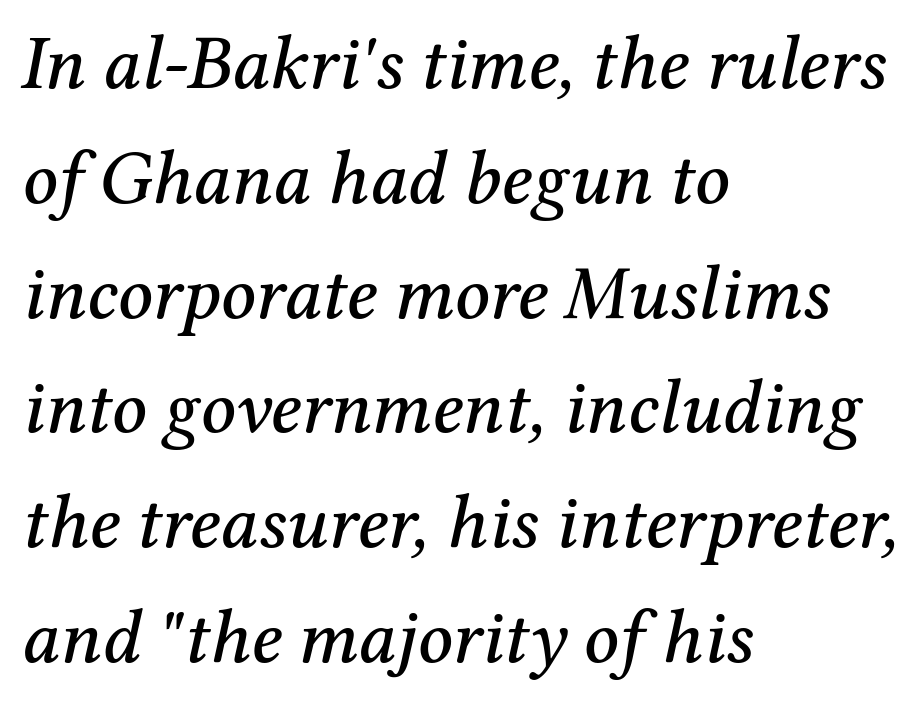
The image shows 76 px serif type, italic (leaning right); set left-aligned, normal line spacing (1.51x), normal letter spacing, not underlined; medium stroke contrast and a medium x-height.
